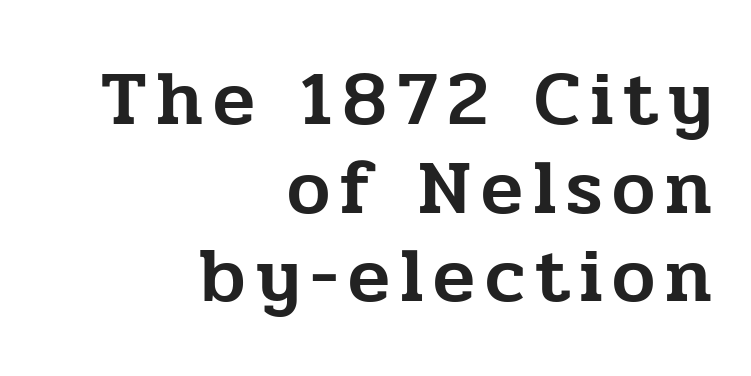
The type sits square on the baseline with zero lean. The characters display serif detailing at their extremities. The block of text is dense from top to bottom, with scant space between rows. The letters advance in unequal steps, a hallmark of proportional type.
